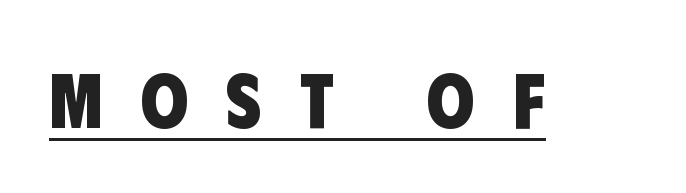
Q: Is the text bold? A: Yes.
Q: Is the typeface a serif or a sans-serif typeface? A: Sans-serif.
Q: Is the text underlined? A: Yes.
Q: Is the spacing between letters normal or unusually wide? A: Unusually wide.
Q: Width (condensed, normal, or wide)? A: Condensed.
Q: Stroke contrast? A: Low.
Q: x-height? A: Large.
Q: Monospaced? A: No.
